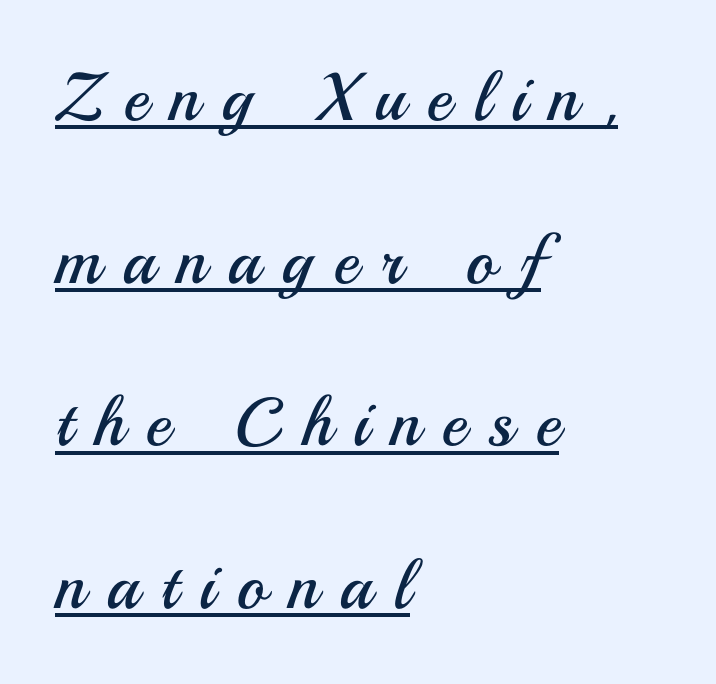
{"serif": "no", "bold": "no", "weight": "regular", "width": "normal", "stroke_contrast": "medium", "x_height": "small", "monospaced": "no", "underline": "yes", "align": "left", "line_spacing": "loose", "line_spacing_ratio": 2.39, "letter_spacing": "wide", "letter_spacing_em": 0.32, "glyph_px": 68}
